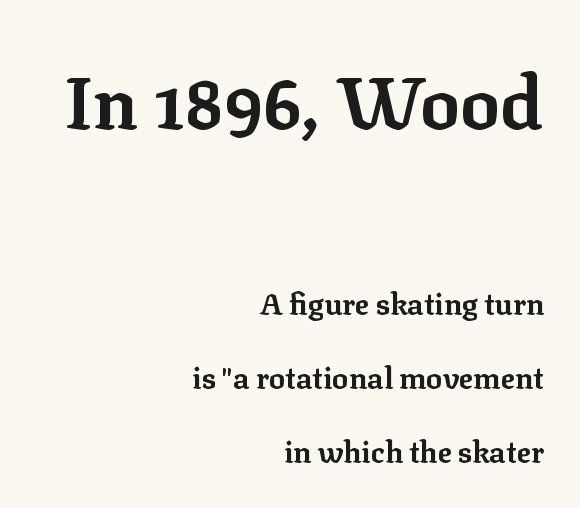
Look at the stroke-to-counter ratio: heavy, a bold. Think of a printed novel: that variable character pitch is what you see here. Is the lower block the larger one? No — the upper block carries the bigger type. Typographically, this falls in the serif category. The specimen reads as upright at a glance. Check the space under the baseline: it is left empty.
